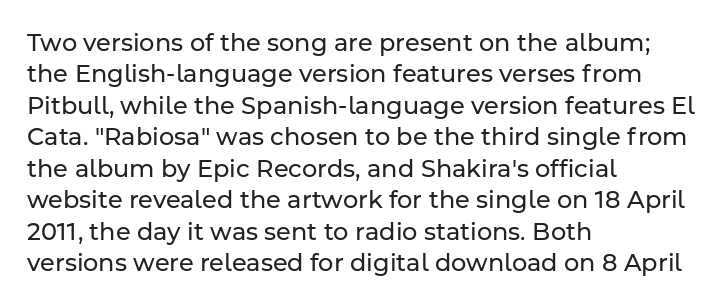
The image shows 24 px text type, upright; set left-aligned, normal line spacing (1.31x), normal letter spacing, not underlined.
